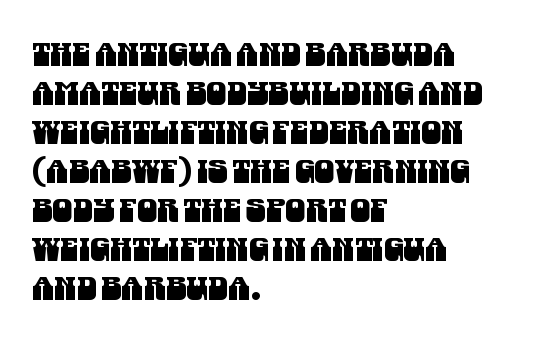
{"serif": "no", "width": "condensed", "stroke_contrast": "medium", "x_height": "large", "monospaced": "no", "underline": "no", "align": "left", "line_spacing_ratio": 1.22, "letter_spacing": "normal", "letter_spacing_em": 0.0, "glyph_px": 32}
